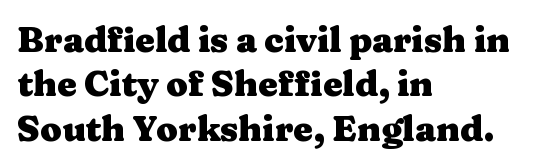
The image shows 35 px heavy, wide serif type, upright; set left-aligned, normal line spacing (1.27x), normal letter spacing, not underlined; medium stroke contrast and a medium x-height.
